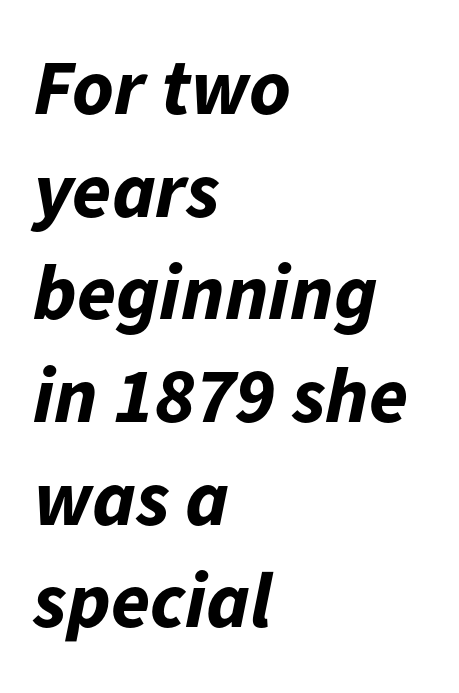
Q: Is the text bold? A: Yes.
Q: Is the text italic (slanted)? A: Yes, it leans right by about 11 degrees.
Q: Is the text underlined? A: No.
Q: How is the paragraph aligned? A: Left-aligned.
Q: Is the spacing between letters normal or unusually wide? A: Normal.
Q: Is the spacing between lines tight, normal or loose? A: Normal.
Q: Width (condensed, normal, or wide)? A: Normal.
Q: Stroke contrast? A: Low.
Q: x-height? A: Medium.
Q: Monospaced? A: No.
